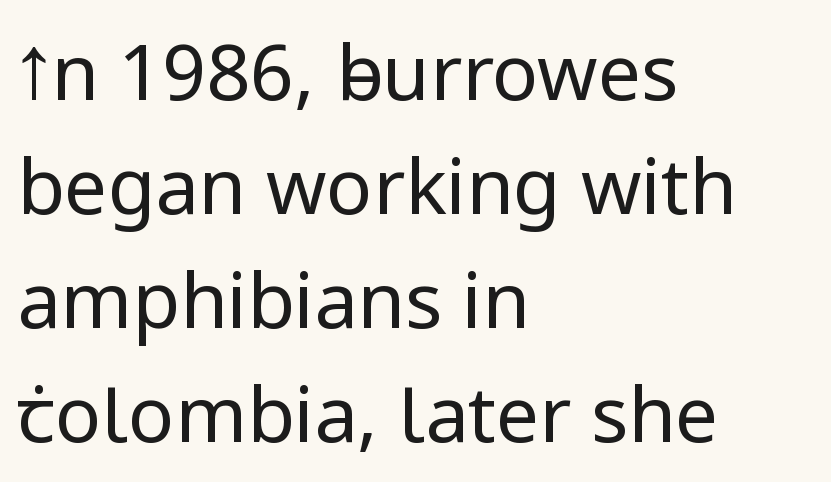
Letters rest on an invisible, unmarked baseline. Serif or sans? Sans — the stroke terminals are bare. A roman cut, with each character standing at attention. Glyph-to-glyph distance matches everyday printed text.
